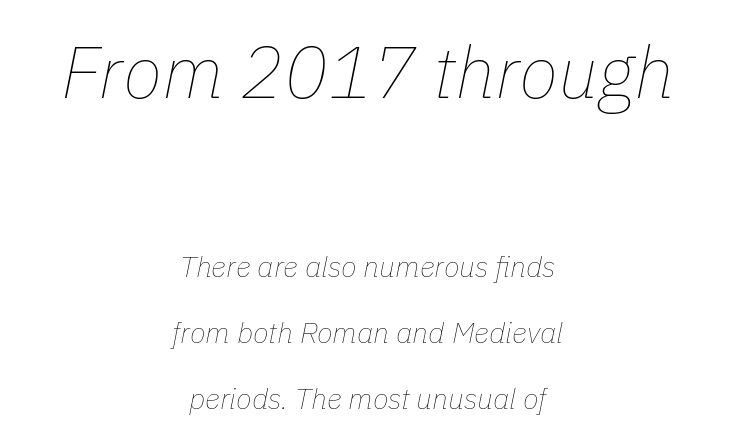
{"italic": "yes", "lean": "right", "slant_degrees": 11, "bold": "no", "weight": "thin", "width": "normal", "stroke_contrast": "low", "x_height": "medium", "monospaced": "no", "underline": "no", "align": "center", "line_spacing": "loose", "line_spacing_ratio": 2.27, "letter_spacing": "normal", "letter_spacing_em": 0.0, "larger_block": "first", "size_ratio": 2.52, "glyph_px": 73}
